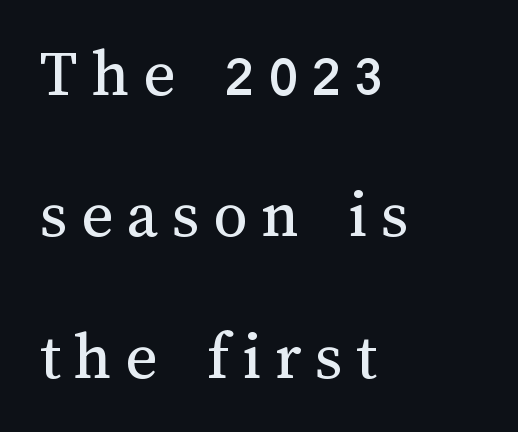
The image shows 68 px regular-weight type, upright; set left-aligned, loose line spacing (2.08x), unusually wide letter spacing (+0.2 em), not underlined; medium stroke contrast and a medium x-height.
